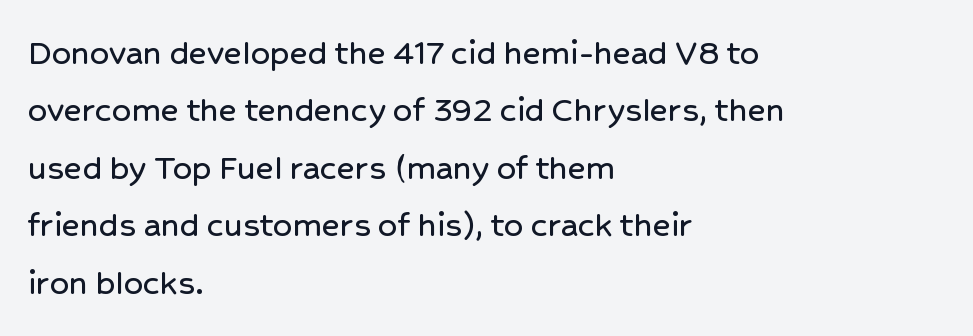
Q: Is the text italic (slanted)? A: No, it is upright.
Q: Is the typeface a serif or a sans-serif typeface? A: Sans-serif.
Q: Is the text underlined? A: No.
Q: How is the paragraph aligned? A: Left-aligned.
Q: Is the spacing between letters normal or unusually wide? A: Normal.
Q: Is the spacing between lines tight, normal or loose? A: Normal.
Q: Width (condensed, normal, or wide)? A: Normal.
Q: Stroke contrast? A: Low.
Q: x-height? A: Medium.
Q: Monospaced? A: No.
